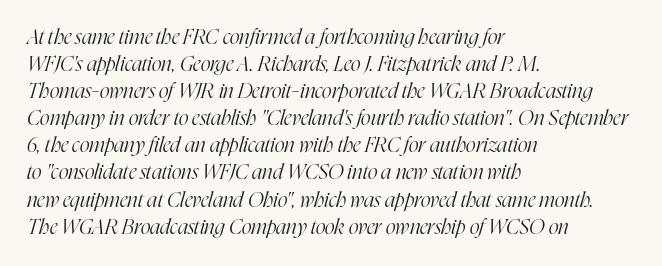
{"italic": "yes", "lean": "right", "slant_degrees": 16, "bold": "no", "underline": "no", "align": "left", "line_spacing": "normal", "line_spacing_ratio": 1.29, "letter_spacing": "normal", "letter_spacing_em": 0.0, "glyph_px": 21}
